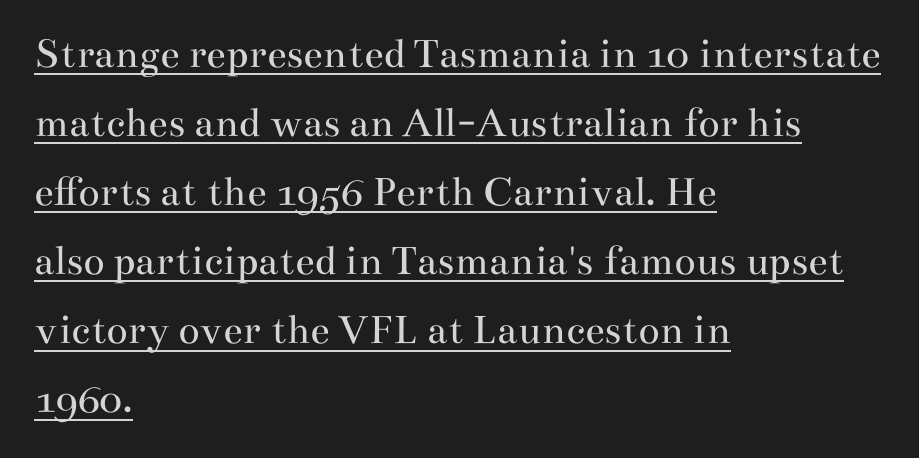
The image shows 44 px regular-weight, wide serif type, upright; set left-aligned, normal line spacing (1.57x), normal letter spacing, underlined; medium stroke contrast and a small x-height.
